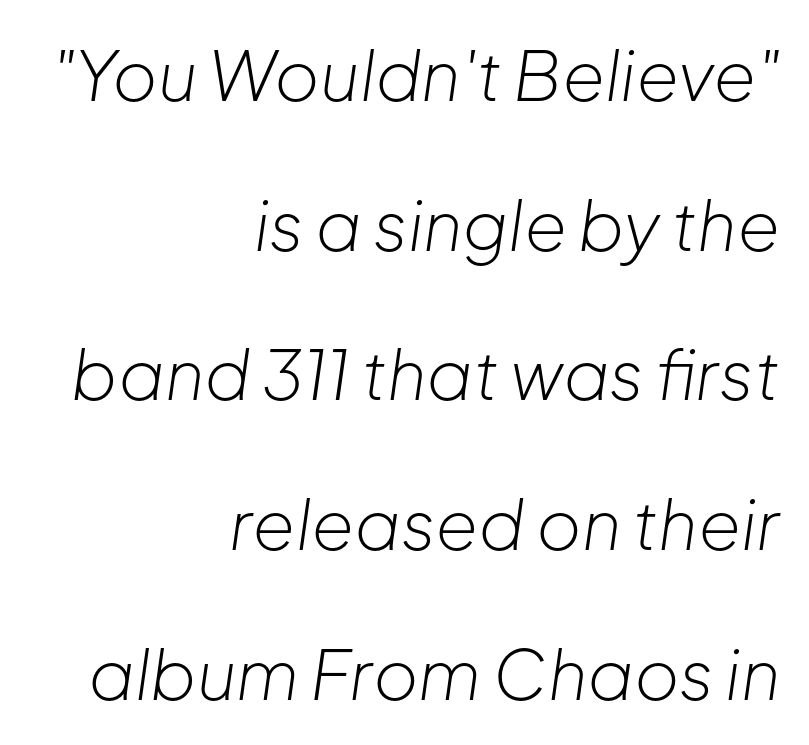
{"italic": "yes", "lean": "right", "slant_degrees": 8, "bold": "no", "weight": "light", "width": "normal", "stroke_contrast": "low", "x_height": "medium", "monospaced": "no", "underline": "no", "align": "right", "line_spacing": "loose", "line_spacing_ratio": 2.17, "letter_spacing": "normal", "letter_spacing_em": 0.0, "glyph_px": 69}
